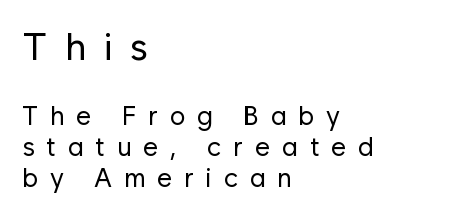
The image shows 39 px regular-weight sans-serif type, upright; set left-aligned, line spacing 1.2x, unusually wide letter spacing (+0.46 em), not underlined; the first (top) block is 1.5x larger; low stroke contrast and a medium x-height.
